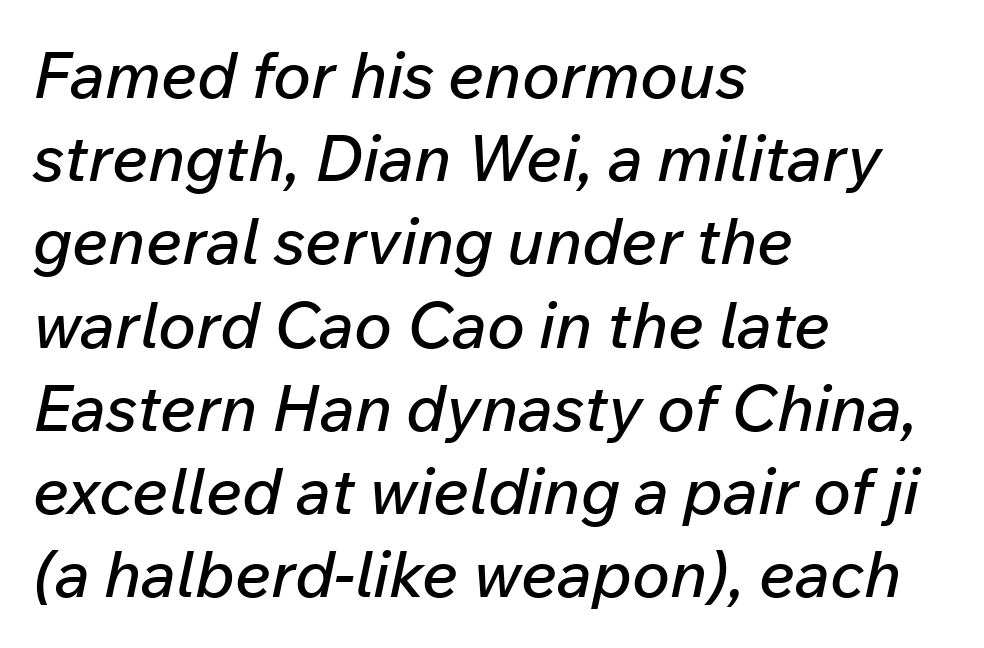
The image shows 64 px text type, italic (leaning right); set left-aligned, normal line spacing (1.3x), normal letter spacing, not underlined; low stroke contrast and a medium x-height.
